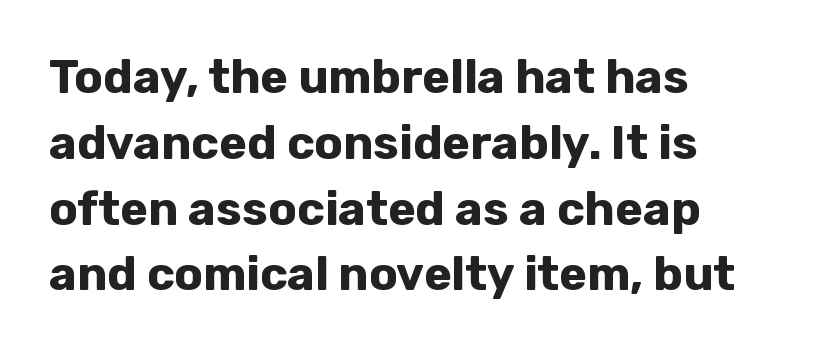
The image shows 47 px bold sans-serif type, upright; set left-aligned, normal line spacing (1.4x), normal letter spacing, not underlined; low stroke contrast and a medium x-height.
